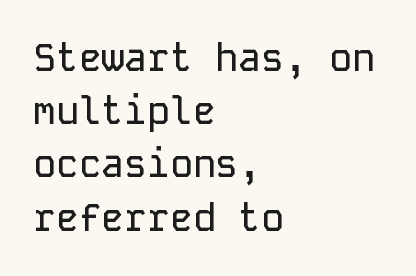
Q: Is the text italic (slanted)? A: No, it is upright.
Q: Is the typeface a serif or a sans-serif typeface? A: Sans-serif.
Q: Is the text underlined? A: No.
Q: How is the paragraph aligned? A: Left-aligned.
Q: Is the spacing between letters normal or unusually wide? A: Normal.
Q: Is the spacing between lines tight, normal or loose? A: Normal.
Q: Width (condensed, normal, or wide)? A: Normal.
Q: Stroke contrast? A: Low.
Q: x-height? A: Medium.
Q: Monospaced? A: Yes.
